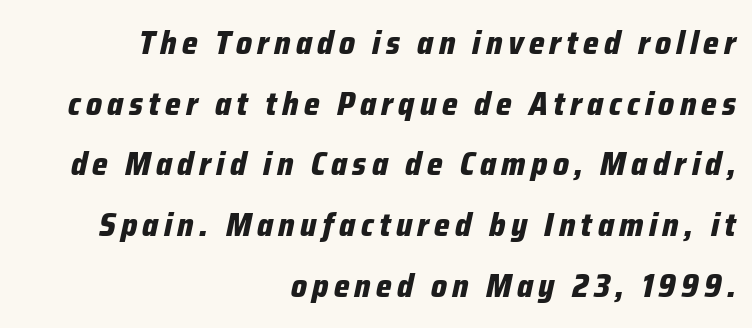
The image shows 33 px bold, condensed type, italic (leaning right); set right-aligned, line spacing 1.84x, not underlined; low stroke contrast and a medium x-height.
